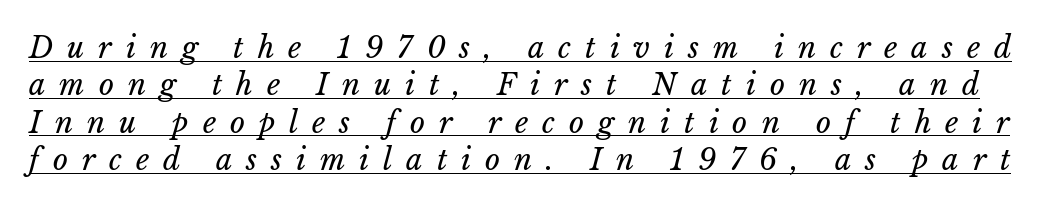
The image shows 29 px regular-weight type; set normal line spacing (1.29x), unusually wide letter spacing (+0.48 em), underlined; low stroke contrast and a medium x-height.
